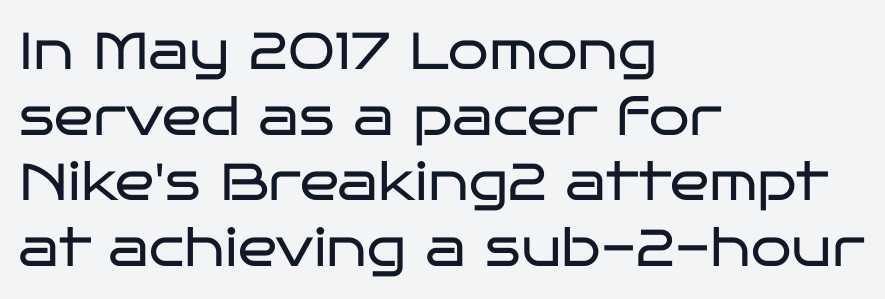
Q: Is the text bold? A: No.
Q: Is the text italic (slanted)? A: No, it is upright.
Q: Is the typeface a serif or a sans-serif typeface? A: Sans-serif.
Q: Is the text underlined? A: No.
Q: How is the paragraph aligned? A: Left-aligned.
Q: Is the spacing between letters normal or unusually wide? A: Normal.
Q: Is the spacing between lines tight, normal or loose? A: Normal.
Q: Width (condensed, normal, or wide)? A: Wide.
Q: Stroke contrast? A: Low.
Q: x-height? A: Large.
Q: Monospaced? A: No.
